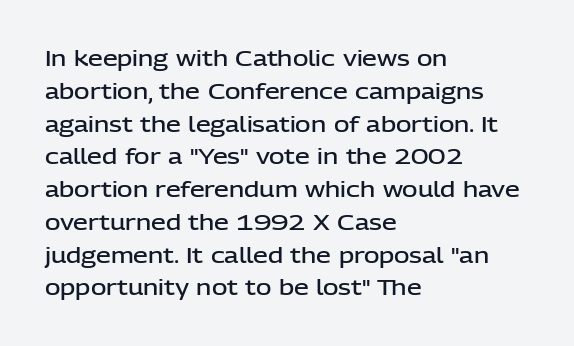
A somewhat darkened texture: the type is semibold rather than bold. Every stem runs plumb, perpendicular to the baseline. No extra tracking has been applied to these lines. A bare baseline throughout the passage. Every row of glyphs begins at an identical x-position on the left. Normally led — the rows are evenly, conventionally spaced.
